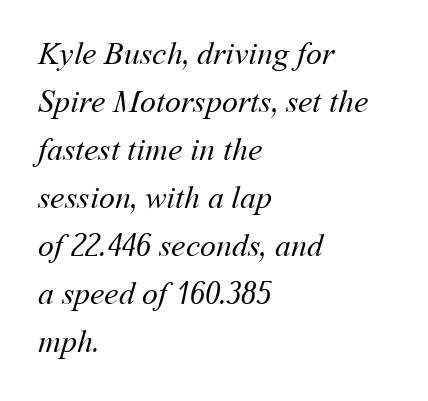
The image shows 32 px regular-weight type; set left-aligned, normal line spacing (1.5x), normal letter spacing, not underlined; medium stroke contrast and a medium x-height.
